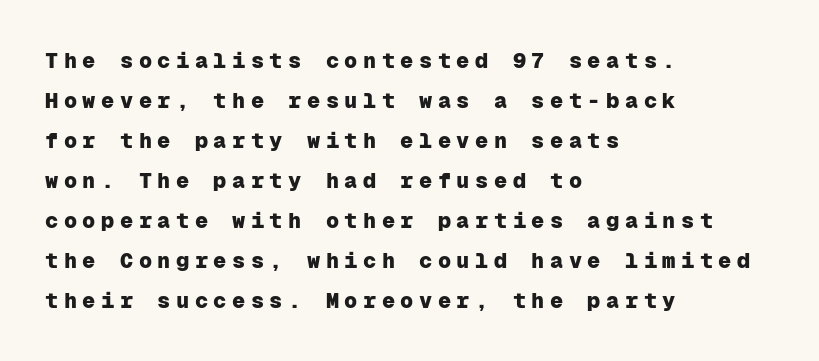
The image shows 22 px bold type, upright; set left-aligned, line spacing 1.82x, unusually wide letter spacing (+0.25 em), not underlined.
